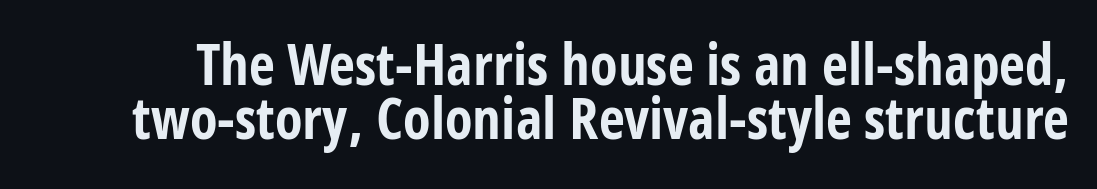
The image shows 57 px bold, condensed sans-serif type, upright; set tight line spacing (0.95x), normal letter spacing, not underlined; low stroke contrast and a large x-height.
